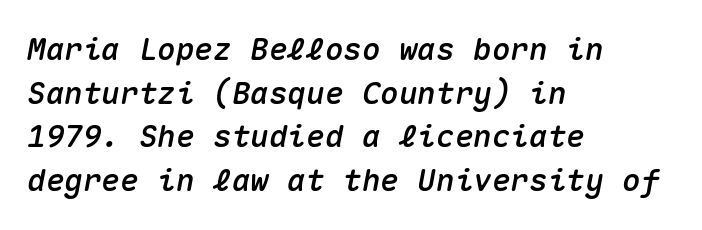
Q: Is the text italic (slanted)? A: Yes, it leans right by about 10 degrees.
Q: Is the text underlined? A: No.
Q: How is the paragraph aligned? A: Left-aligned.
Q: Is the spacing between letters normal or unusually wide? A: Normal.
Q: Is the spacing between lines tight, normal or loose? A: Normal.
Q: Width (condensed, normal, or wide)? A: Normal.
Q: Stroke contrast? A: Medium.
Q: x-height? A: Medium.
Q: Monospaced? A: Yes.
